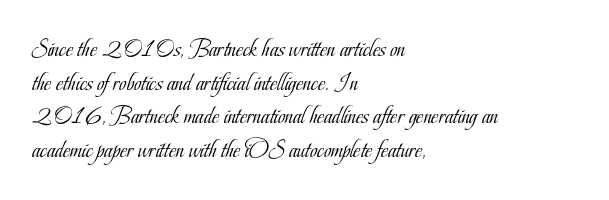
{"bold": "no", "underline": "no", "align": "left", "line_spacing": "normal", "line_spacing_ratio": 1.35, "letter_spacing": "normal", "letter_spacing_em": 0.0, "glyph_px": 25}
